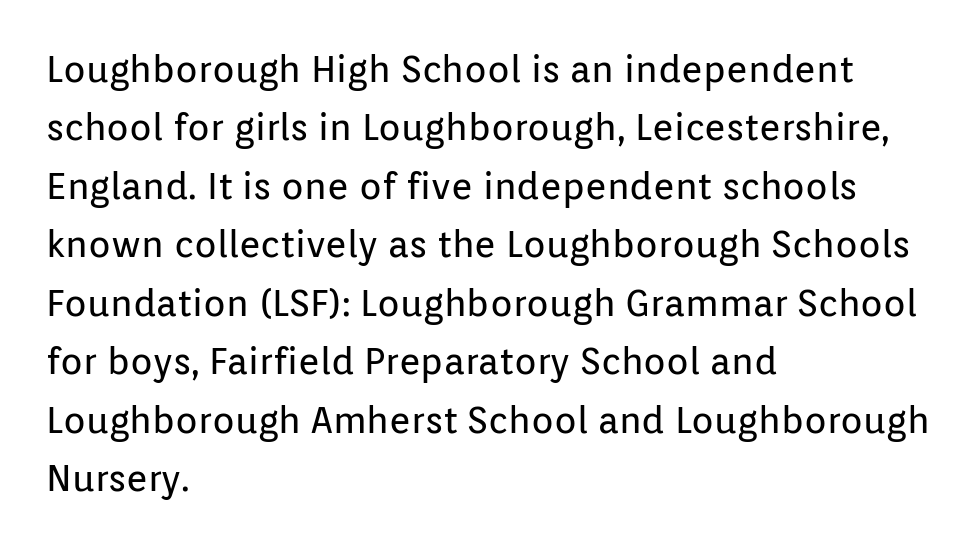
Note the varied advance widths — an 'i' is clearly narrower than an 'm'. A classic flush-left, rag-right setting is used for this passage. Caption: face not bold, strokes unweighted. The passage shown is typeset with a sans-serif family. There is no visible air inserted between adjacent glyphs.
